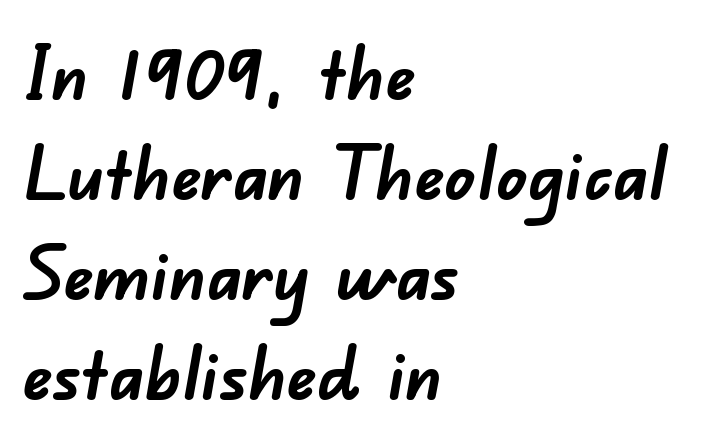
The image shows 74 px semibold sans-serif type; set left-aligned, normal line spacing (1.35x), normal letter spacing, not underlined; low stroke contrast and a small x-height.
